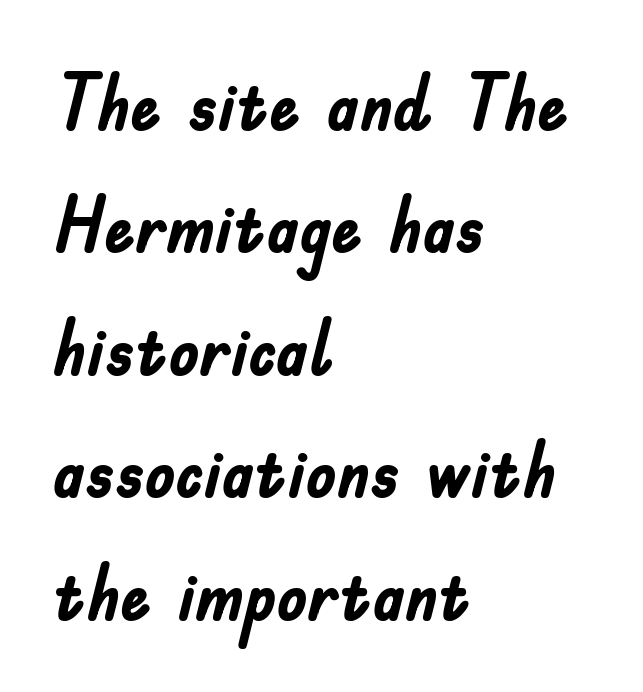
The image shows 77 px semibold, condensed sans-serif type; set left-aligned, normal line spacing (1.59x), normal letter spacing, not underlined; low stroke contrast and a small x-height.
